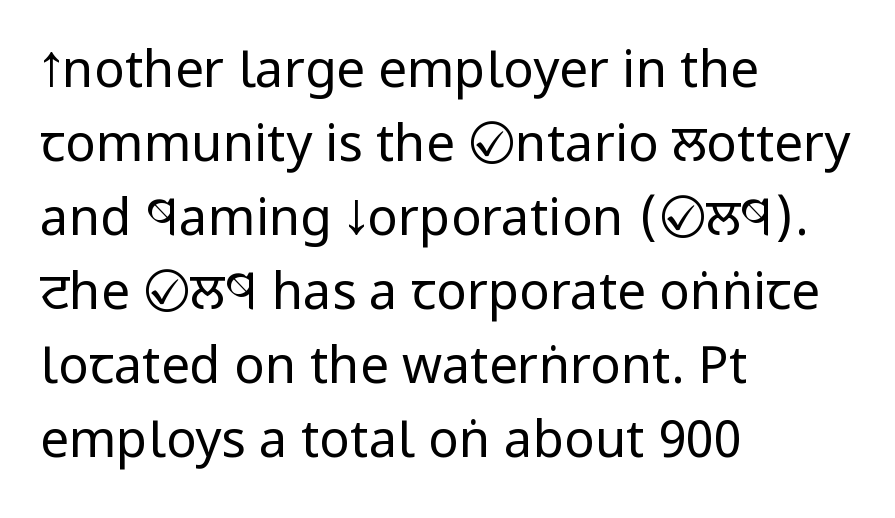
The image shows 51 px regular-weight, condensed sans-serif type, upright; set left-aligned, normal line spacing (1.45x), normal letter spacing, not underlined; low stroke contrast and a large x-height.
